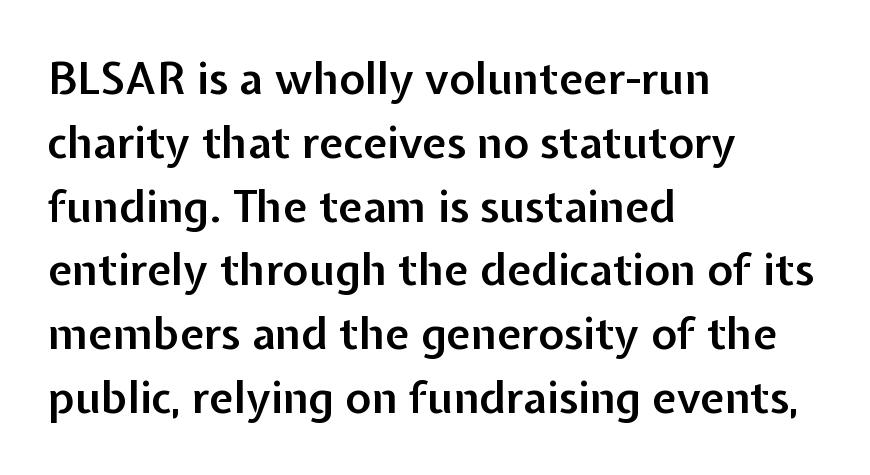
Q: Is the text bold? A: Semi-bold.
Q: Is the text italic (slanted)? A: No, it is upright.
Q: Is the typeface a serif or a sans-serif typeface? A: Sans-serif.
Q: Is the text underlined? A: No.
Q: How is the paragraph aligned? A: Left-aligned.
Q: Is the spacing between letters normal or unusually wide? A: Normal.
Q: Is the spacing between lines tight, normal or loose? A: Normal.
Q: Width (condensed, normal, or wide)? A: Normal.
Q: Stroke contrast? A: Low.
Q: x-height? A: Medium.
Q: Monospaced? A: No.
